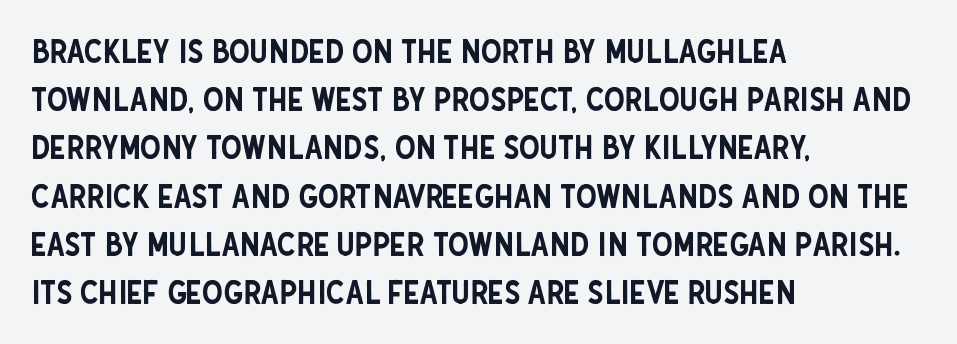
The image shows 33 px condensed sans-serif type, upright; set left-aligned, normal line spacing (1.46x), normal letter spacing, not underlined; low stroke contrast and a large x-height.
